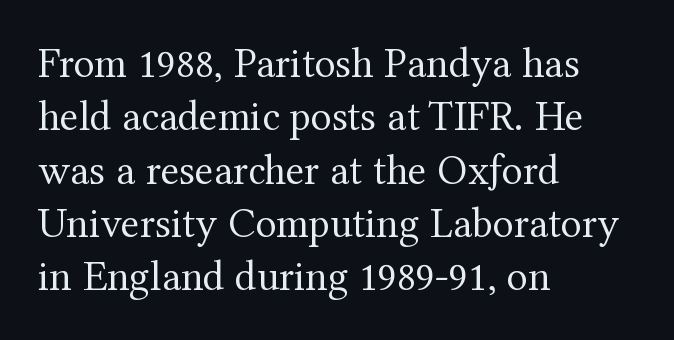
The image shows 43 px regular-weight serif type, upright; set left-aligned, line spacing 1.24x, normal letter spacing, not underlined; medium stroke contrast and a medium x-height.
